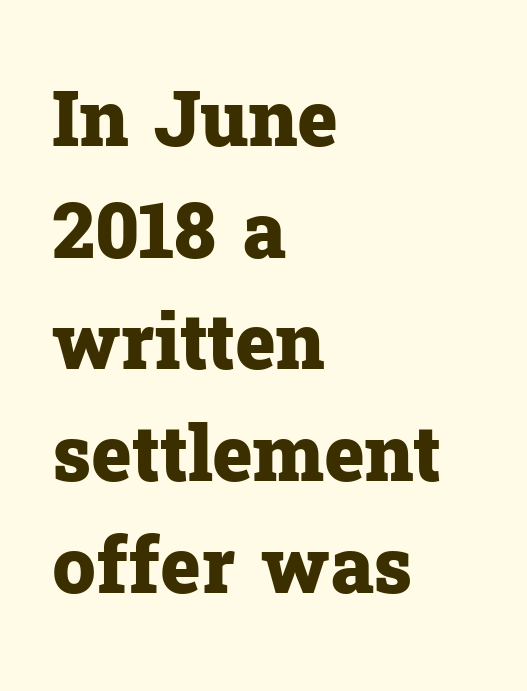
Q: Is the text bold? A: Yes.
Q: Is the text italic (slanted)? A: No, it is upright.
Q: Is the typeface a serif or a sans-serif typeface? A: Serif.
Q: Is the text underlined? A: No.
Q: How is the paragraph aligned? A: Left-aligned.
Q: Is the spacing between letters normal or unusually wide? A: Normal.
Q: Is the spacing between lines tight, normal or loose? A: Normal.
Q: Width (condensed, normal, or wide)? A: Normal.
Q: Stroke contrast? A: Low.
Q: x-height? A: Medium.
Q: Monospaced? A: No.
